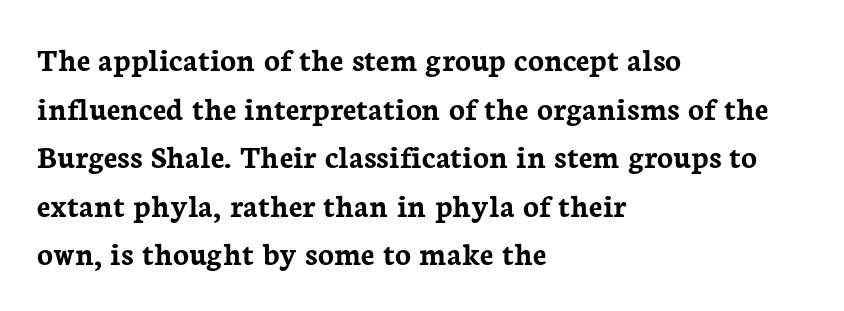
Honestly, there is no underline to notice here at all. Each glyph is drawn with heavy, bold strokes. Tall strokes in this sample are plumb rather than angled. Horizontal alignment here is leftward, the default for most running prose. This sample has the flowing, uneven cadence of proportional lettering.
